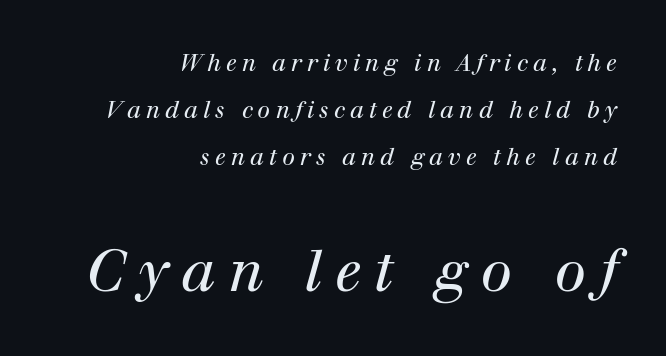
The baseline area is clear. The type is letterspaced generously, with wide tracking. The font family rendered here belongs to the serif group. The composition opens small and finishes big.
